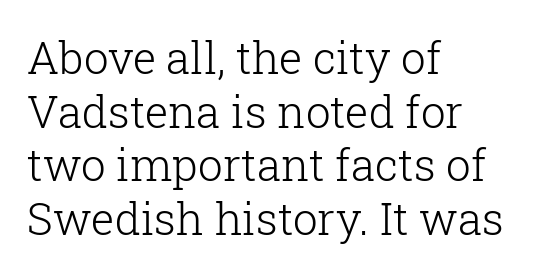
Note the varied advance widths — an 'i' is clearly narrower than an 'm'. Teacher's note: observe the even left margin — that is flush-left alignment. In terms of posture, this sample is upright. Honestly, the letter spacing is just normal — you wouldn't notice it.
